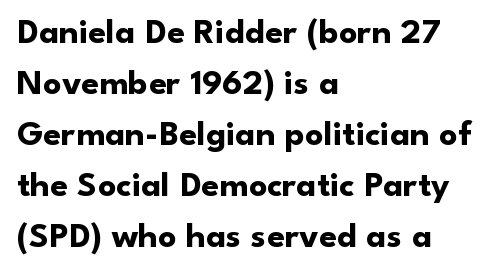
{"serif": "no", "italic": "no", "bold": "yes", "weight": "bold", "width": "normal", "stroke_contrast": "low", "x_height": "small", "monospaced": "no", "underline": "no", "align": "left", "line_spacing": "normal", "line_spacing_ratio": 1.42, "letter_spacing": "normal", "letter_spacing_em": 0.0, "glyph_px": 36}
